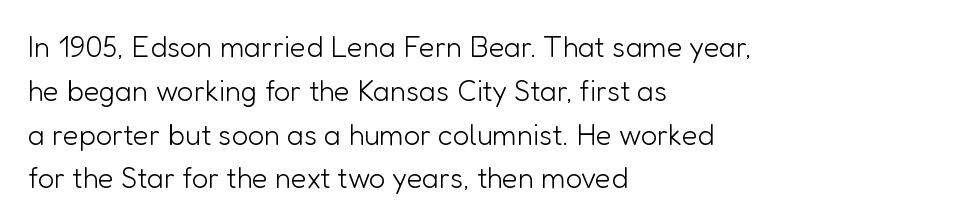
These glyphs show unthickened strokes, regular width or finer. The setting favours the left margin, as ordinary paragraphs usually do. These lines keep a tight, regular rhythm from letter to letter. The vertical gap from one line to the next is medium. Anything drawn beneath the words? Only blank space. The glyphs in this specimen are sans serif.
